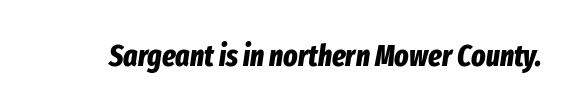
The image shows 30 px bold, condensed type, italic (leaning right); set normal letter spacing, not underlined; low stroke contrast and a medium x-height.
